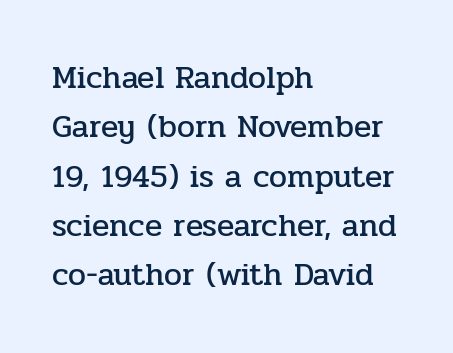
Look at the bottom of the vertical strokes: they flare into serifs here. Vertical strokes here are truly vertical. Rows of type keep a routine distance in the vertical direction. Check under the words: just untouched page. Looks like regular typesetting: each glyph gets only the width it needs. Between one letter and the next there's only the usual sliver of space.
